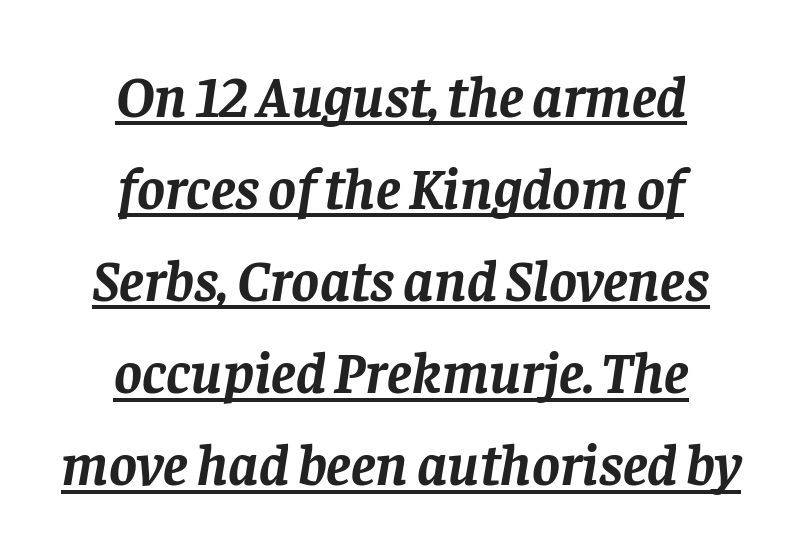
This is underlined copy, the kind a proofreader might mark for attention. It's the slanting kind of type. This is heavy type, rendered in bold. Regarding leading, the lines here are spaced in the standard way.
